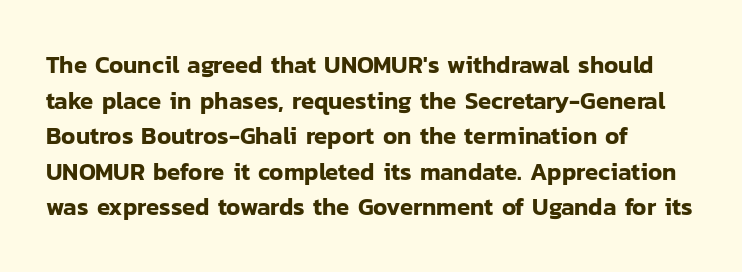
The image shows 24 px text type, upright; set left-aligned, normal line spacing (1.48x), normal letter spacing, not underlined.
